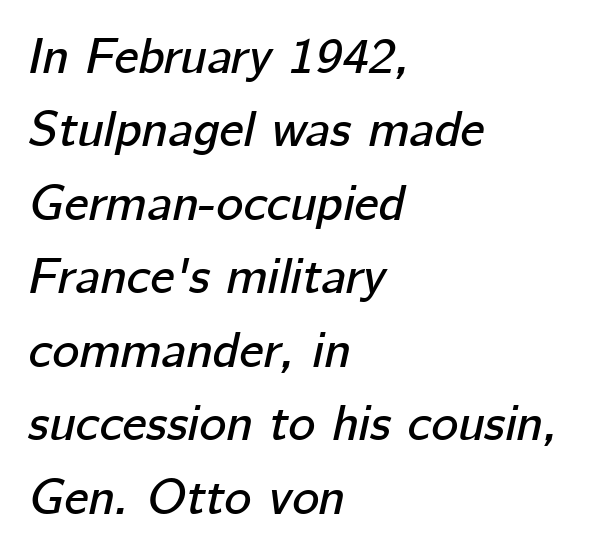
The letters are slanted; this is an italic face. If you measured baseline to baseline, you'd find a middling distance. The specimen omits any rule beneath the text block's lines. Glyph-to-glyph distance matches everyday printed text.
